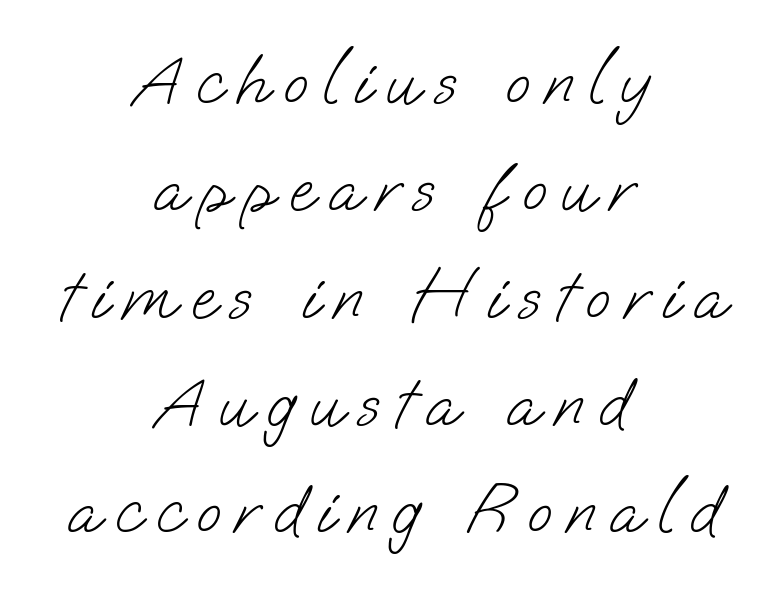
In terms of letterform style, serifs are entirely absent. Is this a fixed-width face? No — the glyphs have proportional, varying widths. Clear beneath every line of the passage. Ink coverage per letter is moderate at most. This rendering uses center alignment, leaving both contours irregular but symmetric. The vertical gap from one line to the next is medium.
